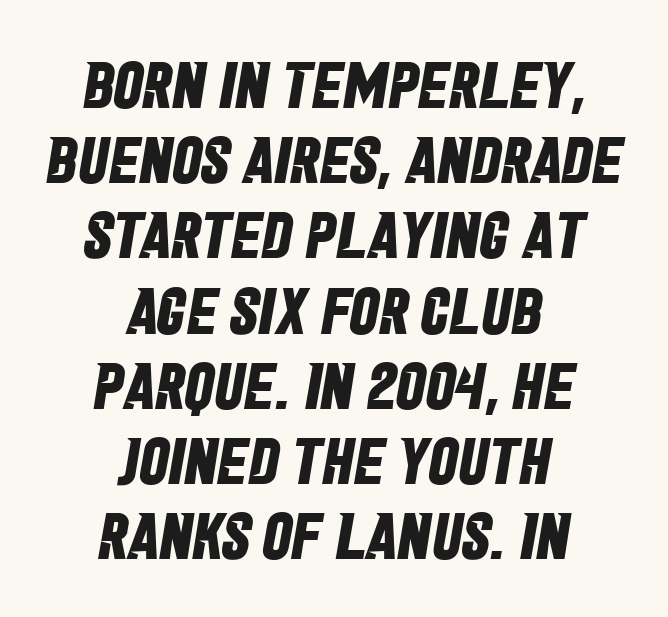
Inter-character spacing is left at the font's built-in metrics. Rows of type sit shoulder to shoulder in the vertical direction. Check under the words: just untouched page. The paragraph has two soft edges and a firm central axis. Note the varied advance widths — an 'i' is clearly narrower than an 'm'.
